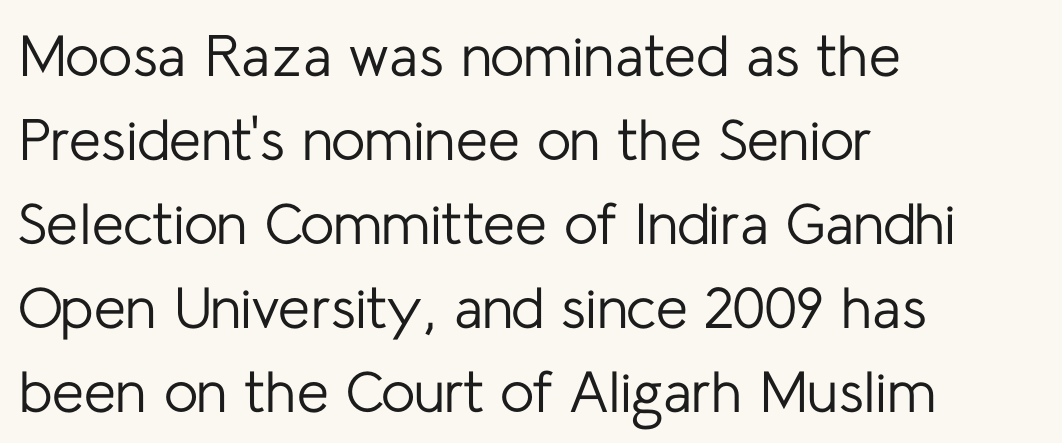
Q: Is the text bold? A: No.
Q: Is the text italic (slanted)? A: No, it is upright.
Q: Is the typeface a serif or a sans-serif typeface? A: Sans-serif.
Q: Is the text underlined? A: No.
Q: How is the paragraph aligned? A: Left-aligned.
Q: Is the spacing between letters normal or unusually wide? A: Normal.
Q: Is the spacing between lines tight, normal or loose? A: Normal.
Q: Width (condensed, normal, or wide)? A: Normal.
Q: Stroke contrast? A: Low.
Q: x-height? A: Medium.
Q: Monospaced? A: No.
